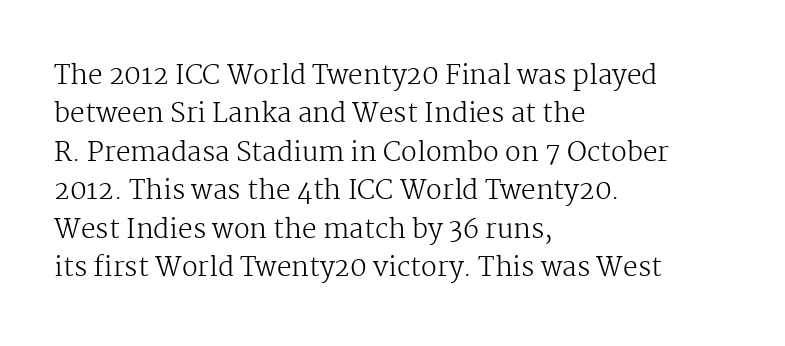
{"italic": "no", "bold": "no", "underline": "no", "align": "left", "line_spacing": "normal", "line_spacing_ratio": 1.48, "letter_spacing": "normal", "letter_spacing_em": 0.0, "glyph_px": 26}
